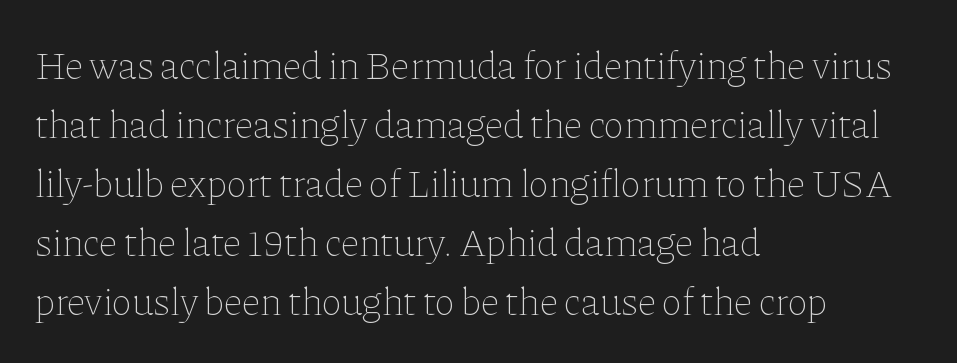
The area under the type is left untouched. The font sits on the lighter half of the weight spectrum, regular included. Caption: standard tracking, unaltered. The face used here is proportionally spaced, like ordinary book or web type. Every character sits straight up, as roman type does. Which margin do the lines hug? The left one — the right edge is uneven.
